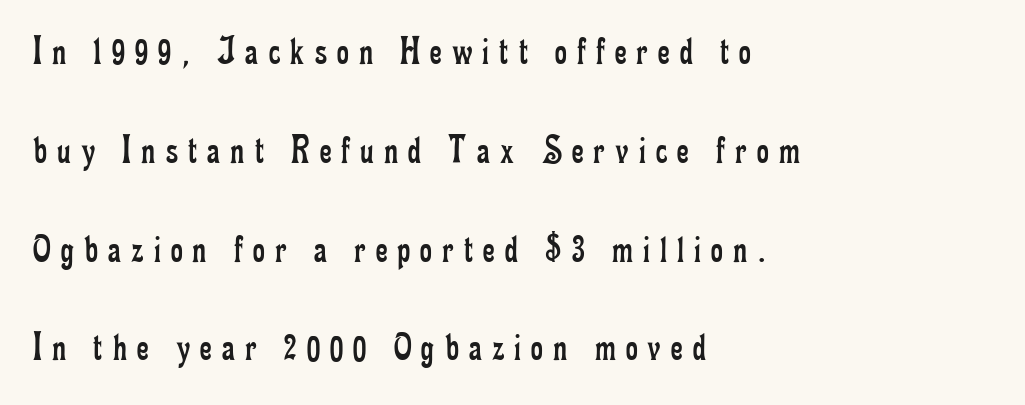
The image shows 41 px regular-weight, condensed serif type, upright; set left-aligned, loose line spacing (2.41x), unusually wide letter spacing (+0.25 em), not underlined; low stroke contrast and a small x-height.
